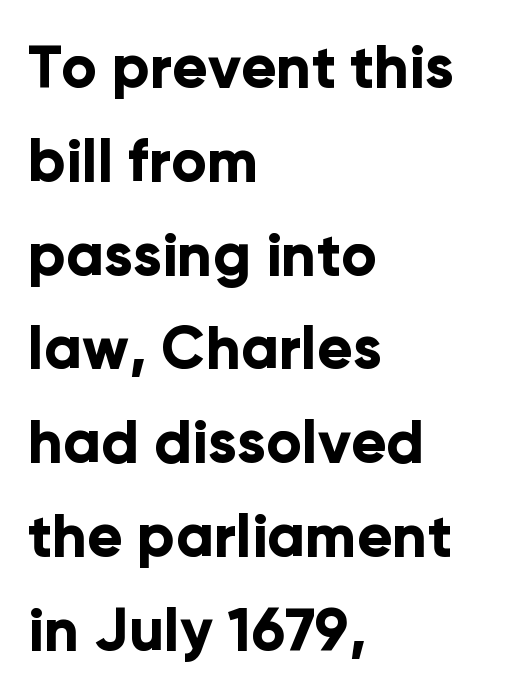
The image shows 59 px bold sans-serif type, upright; set left-aligned, normal line spacing (1.59x), normal letter spacing, not underlined; low stroke contrast and a medium x-height.
